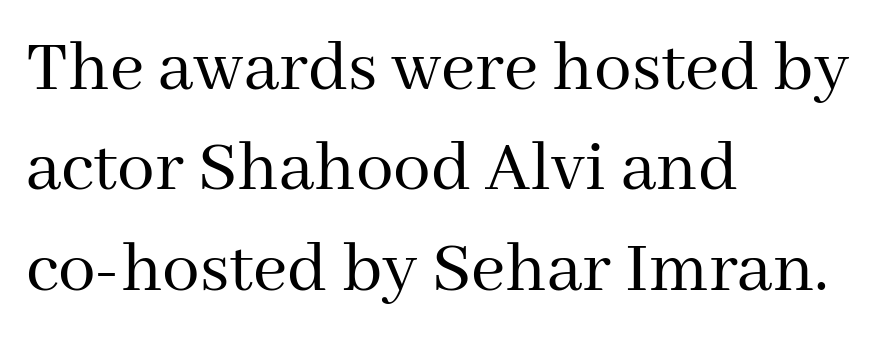
Q: Is the text bold? A: No.
Q: Is the text italic (slanted)? A: No, it is upright.
Q: Is the typeface a serif or a sans-serif typeface? A: Serif.
Q: Is the text underlined? A: No.
Q: How is the paragraph aligned? A: Left-aligned.
Q: Is the spacing between letters normal or unusually wide? A: Normal.
Q: Is the spacing between lines tight, normal or loose? A: Normal.
Q: Width (condensed, normal, or wide)? A: Normal.
Q: Stroke contrast? A: Medium.
Q: x-height? A: Medium.
Q: Monospaced? A: No.
